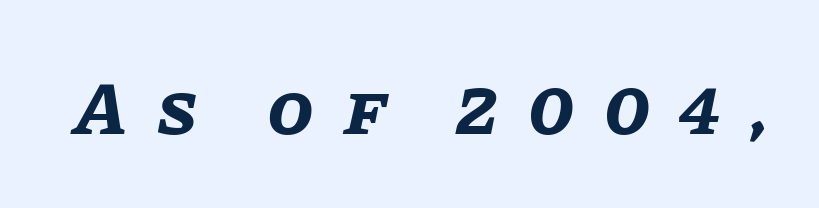
The image shows 75 px bold type, italic (leaning right); set unusually wide letter spacing (+0.4 em), not underlined; low stroke contrast and a large x-height.
